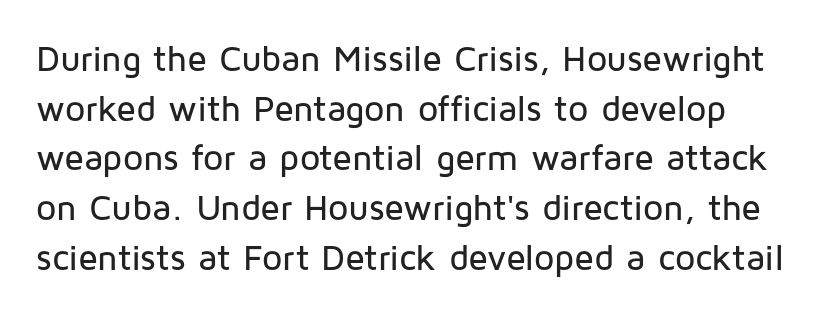
Font category for this specimen: sans-serif. What stands out about the letter spacing? Nothing — it is the standard amount. Proportional: the letters do not fall into vertical columns. The leading is moderate, giving the passage an even texture. The letters stand straight up with perfectly vertical stems.
